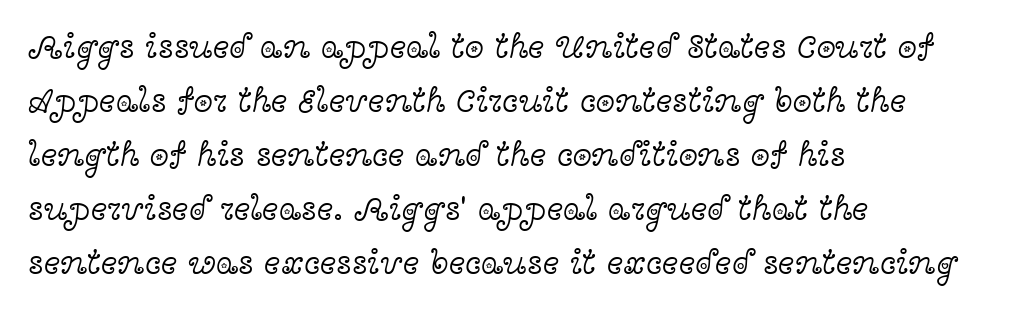
Check where the strokes stop: tiny serifs finish them off. The rendering uses a moderate line-height, typical for paragraphs. These lines stack with their left ends in a neat column. Decoration check: the copy has no underline. Heft: none added — not bold.
